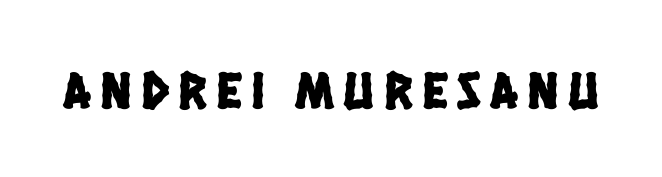
The image shows 53 px condensed sans-serif type; set not underlined; low stroke contrast and a large x-height.
